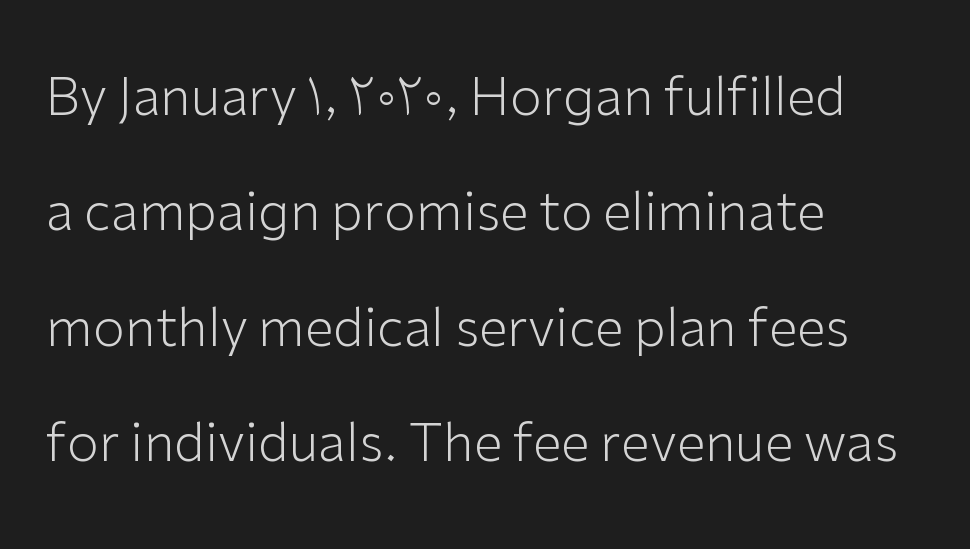
The rendering uses natural spacing where letterforms have individual widths. This sample is left-justified, so line endings fall wherever the words run out. Vertical stems look standard width or narrower in stroke. The lettering holds an erect, upright posture throughout.
